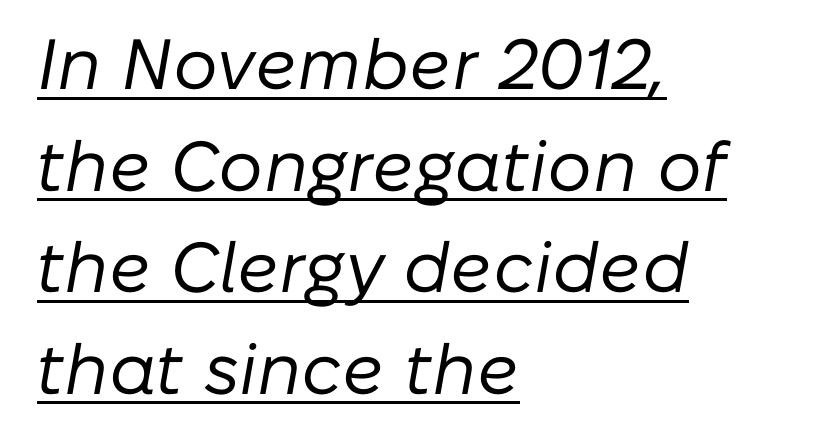
The image shows 71 px regular-weight type, italic (leaning right); set left-aligned, normal line spacing (1.43x), normal letter spacing, underlined; low stroke contrast and a medium x-height.
